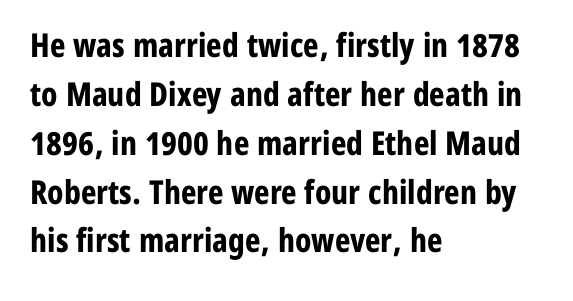
Q: Is the text bold? A: Yes.
Q: Is the text italic (slanted)? A: No, it is upright.
Q: Is the typeface a serif or a sans-serif typeface? A: Sans-serif.
Q: Is the text underlined? A: No.
Q: How is the paragraph aligned? A: Left-aligned.
Q: Is the spacing between letters normal or unusually wide? A: Normal.
Q: Is the spacing between lines tight, normal or loose? A: Normal.
Q: Width (condensed, normal, or wide)? A: Condensed.
Q: Stroke contrast? A: Low.
Q: x-height? A: Medium.
Q: Monospaced? A: No.
